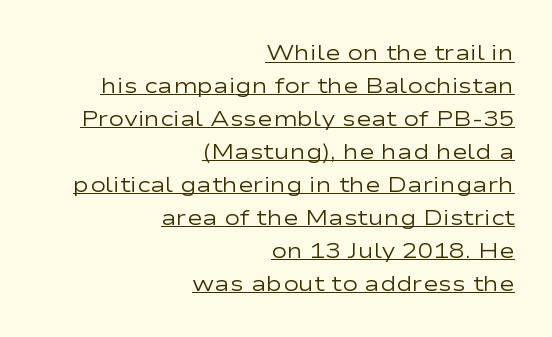
The rendered words wear a rule along their underside. Typeset ragged left — the right edge is the straight one. Baseline-to-baseline distance is the conventional proportion of letter height. Weight: not bold — regular or lighter.
